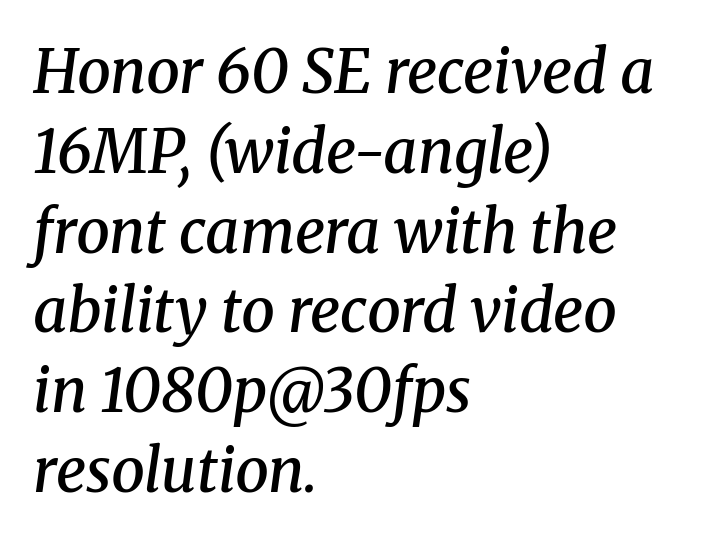
The image shows 60 px semibold serif type, italic (leaning right); set left-aligned, normal line spacing (1.33x), normal letter spacing, not underlined; medium stroke contrast and a medium x-height.
